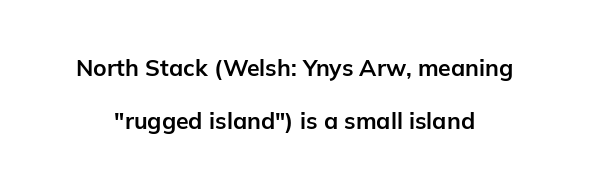
Q: Is the text bold? A: Yes.
Q: Is the text italic (slanted)? A: No, it is upright.
Q: Is the text underlined? A: No.
Q: Is the spacing between letters normal or unusually wide? A: Normal.
Q: Is the spacing between lines tight, normal or loose? A: Loose.
